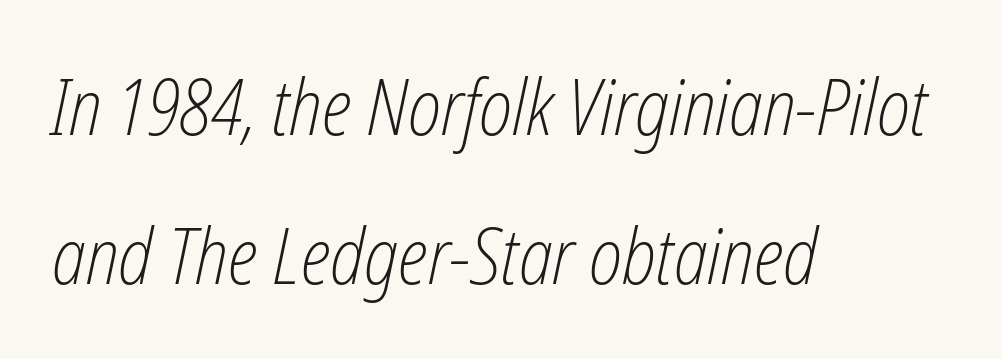
The image shows 77 px light, condensed type, italic (leaning right); set left-aligned, loose line spacing (1.93x), normal letter spacing, not underlined; low stroke contrast and a medium x-height.
